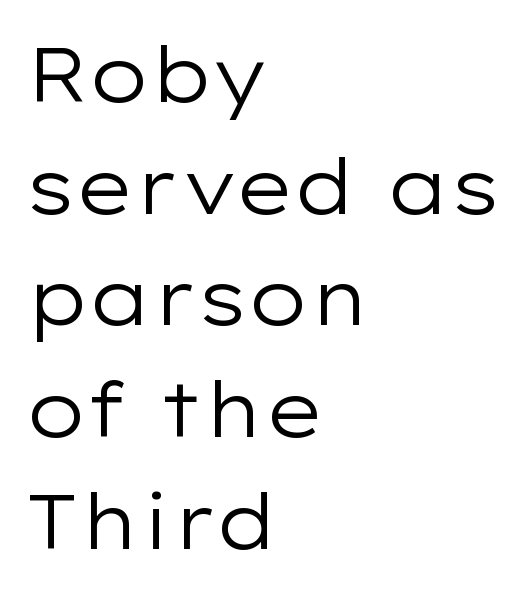
Q: Is the text bold? A: No.
Q: Is the text italic (slanted)? A: No, it is upright.
Q: Is the typeface a serif or a sans-serif typeface? A: Sans-serif.
Q: Is the text underlined? A: No.
Q: How is the paragraph aligned? A: Left-aligned.
Q: Is the spacing between letters normal or unusually wide? A: Normal.
Q: Is the spacing between lines tight, normal or loose? A: Normal.
Q: Width (condensed, normal, or wide)? A: Wide.
Q: Stroke contrast? A: Low.
Q: x-height? A: Medium.
Q: Monospaced? A: No.
